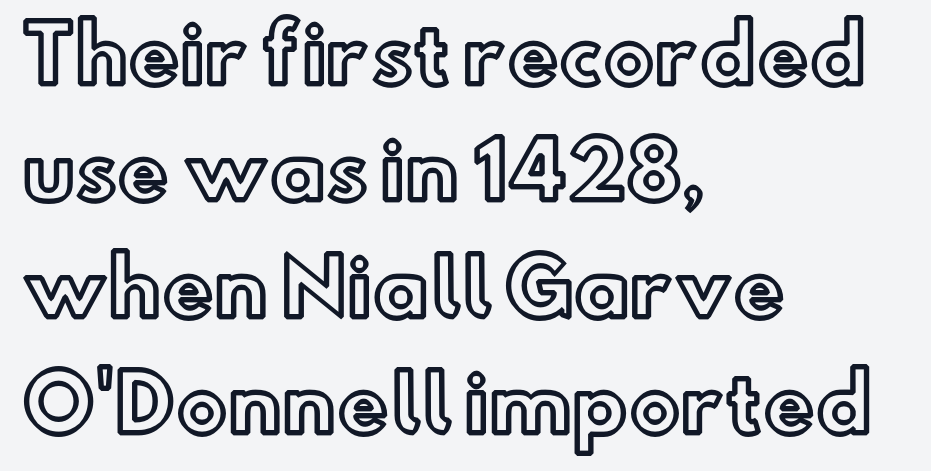
Q: Is the text italic (slanted)? A: No, it is upright.
Q: Is the text underlined? A: No.
Q: How is the paragraph aligned? A: Left-aligned.
Q: Is the spacing between letters normal or unusually wide? A: Normal.
Q: Is the spacing between lines tight, normal or loose? A: Normal.
Q: Width (condensed, normal, or wide)? A: Normal.
Q: x-height? A: Small.
Q: Monospaced? A: No.
